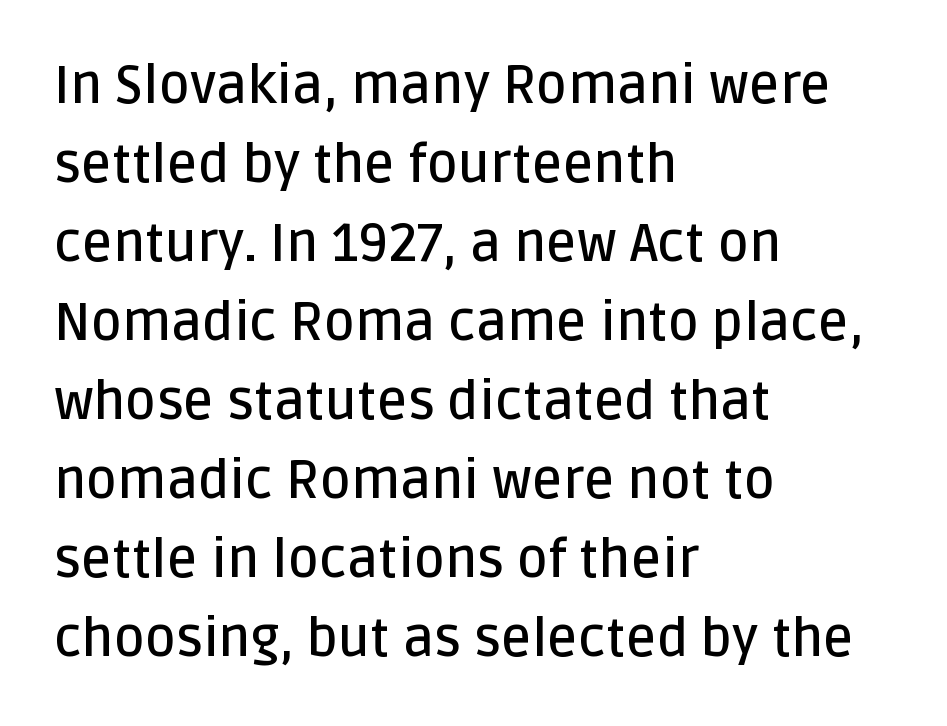
Q: Is the text bold? A: Semi-bold.
Q: Is the text italic (slanted)? A: No, it is upright.
Q: Is the typeface a serif or a sans-serif typeface? A: Sans-serif.
Q: Is the text underlined? A: No.
Q: How is the paragraph aligned? A: Left-aligned.
Q: Is the spacing between letters normal or unusually wide? A: Normal.
Q: Is the spacing between lines tight, normal or loose? A: Normal.
Q: Width (condensed, normal, or wide)? A: Normal.
Q: Stroke contrast? A: Low.
Q: x-height? A: Large.
Q: Monospaced? A: No.
